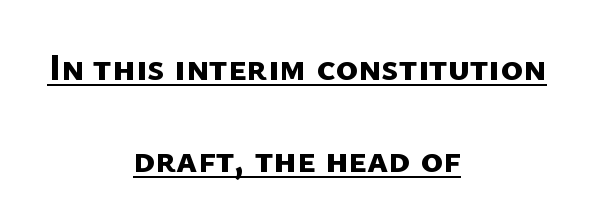
The image shows 38 px bold sans-serif type; set centered, loose line spacing (2.42x), normal letter spacing, underlined; low stroke contrast and a medium x-height.
